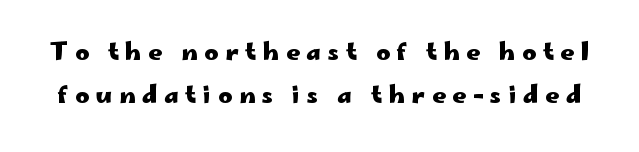
Q: Is the text bold? A: Yes.
Q: Is the text italic (slanted)? A: No, it is upright.
Q: Is the text underlined? A: No.
Q: Is the spacing between letters normal or unusually wide? A: Unusually wide.
